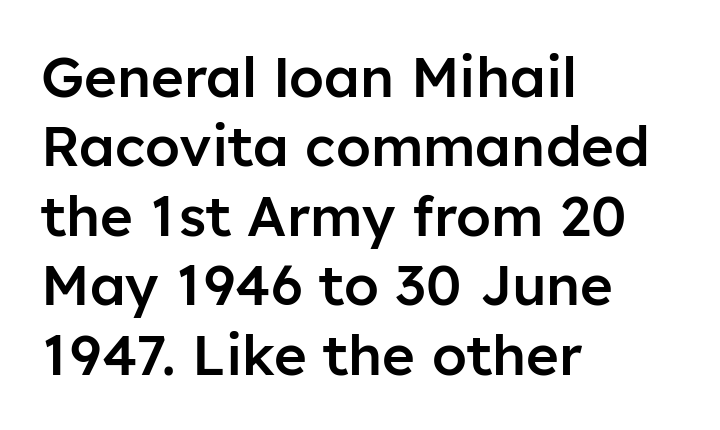
Typesetter's note: demi weight, one step under bold. A classic flush-left, rag-right setting is used for this passage. The specimen omits any rule beneath the text block's lines. Check where the strokes stop: nothing finishes them off — pure sans.
